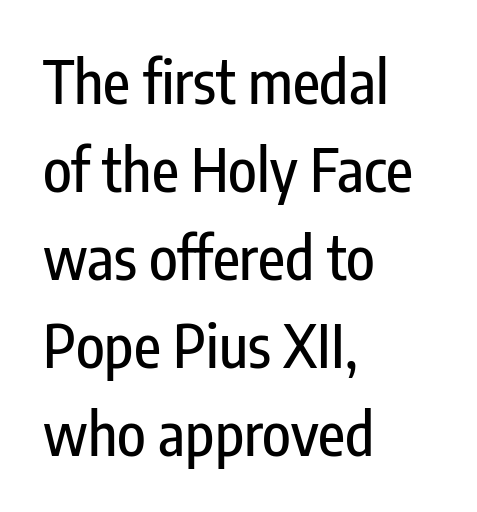
The image shows 59 px condensed sans-serif type, upright; set left-aligned, normal line spacing (1.49x), normal letter spacing, not underlined; low stroke contrast and a medium x-height.
